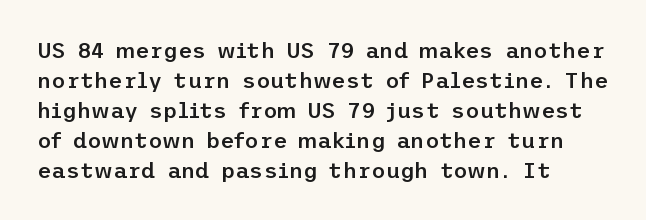
Q: Is the text bold? A: Semi-bold.
Q: Is the text italic (slanted)? A: No, it is upright.
Q: Is the text underlined? A: No.
Q: How is the paragraph aligned? A: Left-aligned.
Q: Is the spacing between letters normal or unusually wide? A: Normal.
Q: Is the spacing between lines tight, normal or loose? A: Normal.
